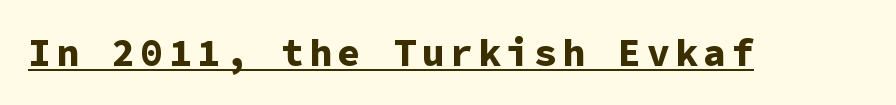
Do the characters align in a grid? Yes, the font is monospaced. The letters carry no serifs — their stems end cleanly without finishing strokes. The specimen reads as upright at a glance. Every letter is thick-stroked: bold, no question. The specimen includes a rule beneath the text block's lines.
